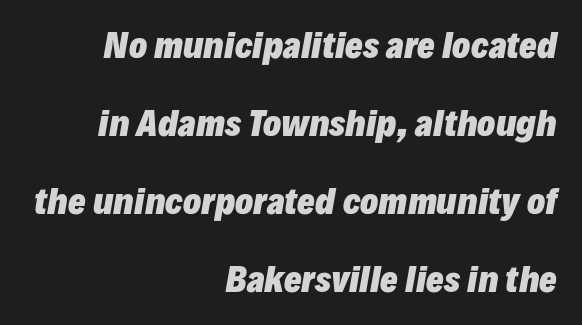
The image shows 33 px heavy type, italic (leaning right); set right-aligned, loose line spacing (2.36x), normal letter spacing, not underlined; low stroke contrast and a medium x-height.
